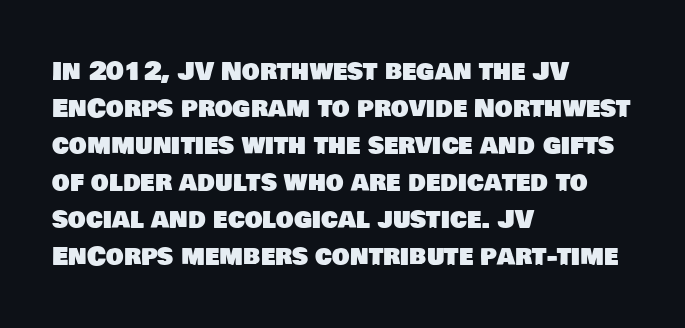
The specimen omits any rule beneath the text block's lines. Compared with typical body copy, the letter spacing here is the same. Compared with a centered layout, this one pins lines to the left instead. The rendering uses a moderate line-height, typical for paragraphs.
